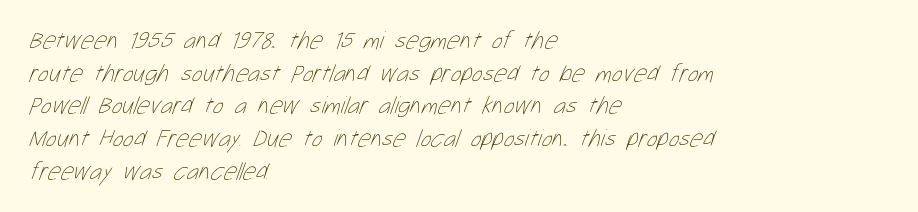
The image shows 25 px text type; set left-aligned, normal line spacing (1.31x), normal letter spacing, not underlined.
